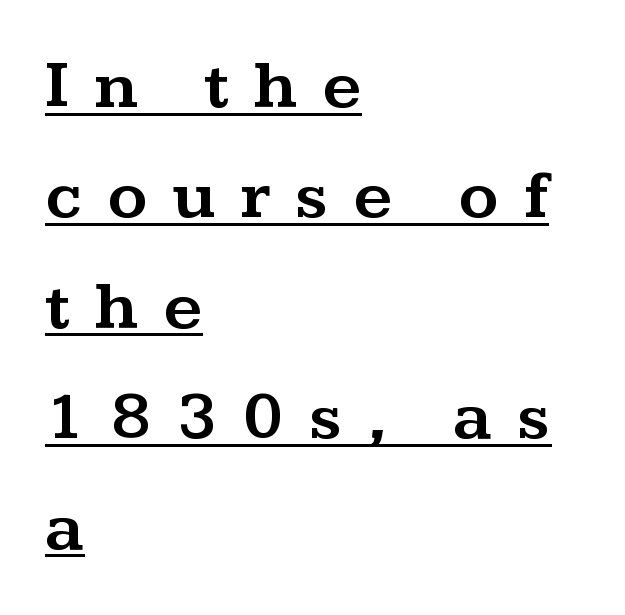
{"serif": "yes", "italic": "no", "width": "wide", "stroke_contrast": "medium", "x_height": "medium", "monospaced": "no", "underline": "yes", "align": "left", "line_spacing": "normal", "line_spacing_ratio": 1.6, "letter_spacing": "wide", "letter_spacing_em": 0.36, "glyph_px": 69}
